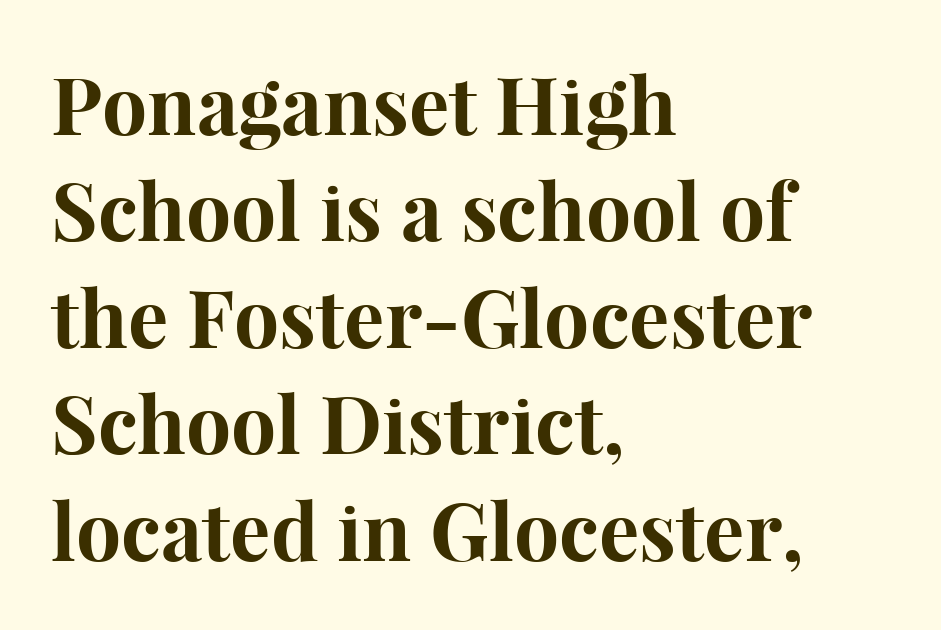
Q: Is the text bold? A: Yes.
Q: Is the text italic (slanted)? A: No, it is upright.
Q: Is the typeface a serif or a sans-serif typeface? A: Serif.
Q: Is the text underlined? A: No.
Q: How is the paragraph aligned? A: Left-aligned.
Q: Is the spacing between letters normal or unusually wide? A: Normal.
Q: Is the spacing between lines tight, normal or loose? A: Normal.
Q: Width (condensed, normal, or wide)? A: Normal.
Q: Stroke contrast? A: High.
Q: x-height? A: Medium.
Q: Monospaced? A: No.
